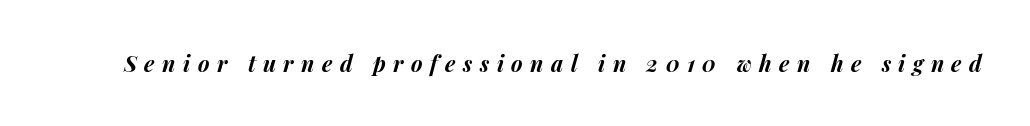
Characters follow at a spacing far wider than the type designer built in. Descenders hang freely into open space. Emphasis by weight is at full strength: bold. This sample uses an oblique cut, with every glyph tilted off the vertical.
